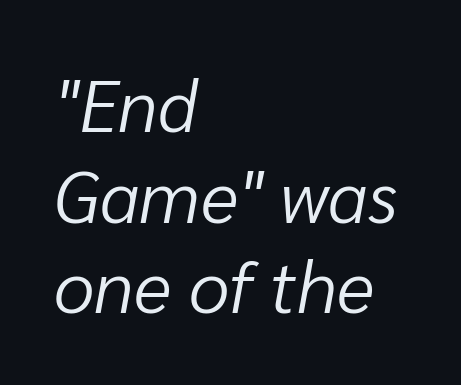
The image shows 73 px light type, italic (leaning right); set left-aligned, line spacing 1.24x, normal letter spacing, not underlined; low stroke contrast and a medium x-height.
